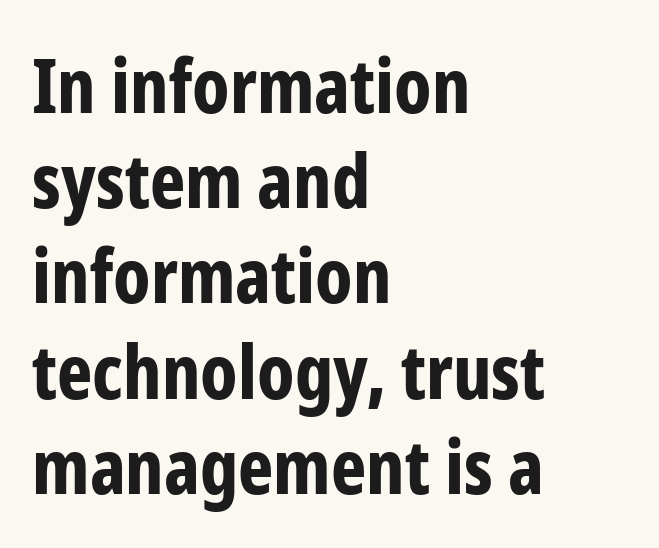
Compared with typical paragraphs, the rows here are spaced about the same. Heft: maximum for text — a bold. The passage shown is typed in a proportional face where columns would drift. Rule under the text: the space is simply empty. The paragraph shown leans on its left margin.
